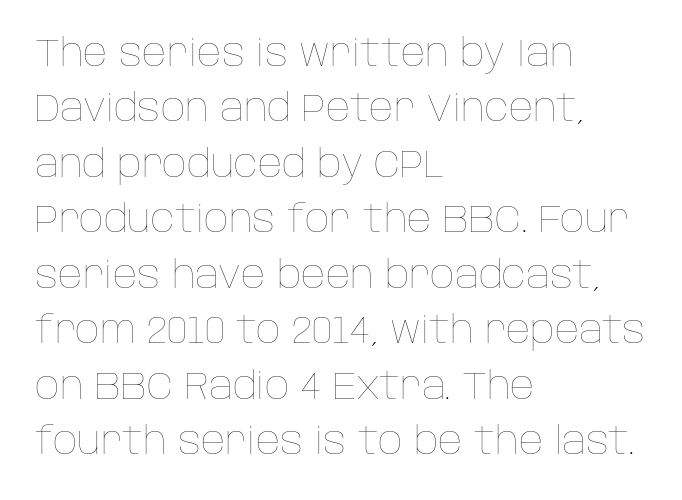
{"italic": "no", "bold": "no", "weight": "thin", "width": "normal", "stroke_contrast": "low", "x_height": "large", "monospaced": "no", "underline": "no", "align": "left", "line_spacing": "normal", "line_spacing_ratio": 1.46, "letter_spacing": "normal", "letter_spacing_em": 0.0, "glyph_px": 38}
